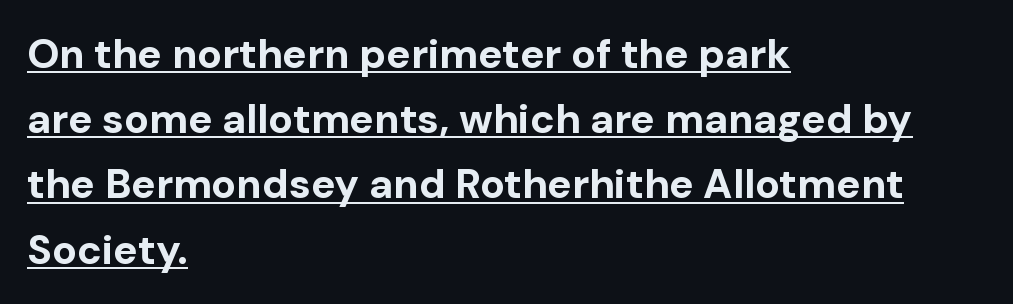
The letters carry no serifs — their stems end cleanly without finishing strokes. Posture: straight, roman, zero tilt. Caption: lettering with a line underneath. Strong, thick strokes mark this as bold type.
